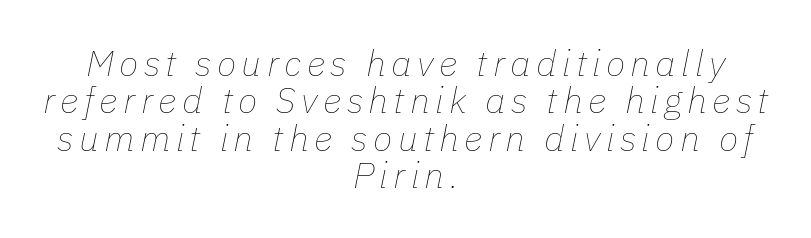
The image shows 36 px thin type, italic (leaning right); set centered, tight line spacing (1.04x), not underlined; low stroke contrast and a medium x-height.
